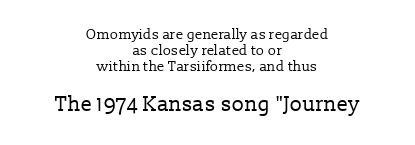
Characters remain perfectly vertical along every line. Reading top to bottom, the characters get bigger at the block break. Standard letterfit; no display-style spreading of the glyphs. Stem width sits at or under what a default text font uses. Very little white space separates one row of letters from the next.
